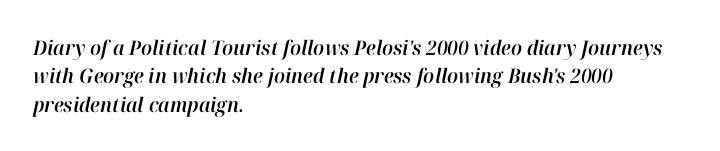
The image shows 20 px text type, italic (leaning right); set left-aligned, normal line spacing (1.42x), normal letter spacing, not underlined.
